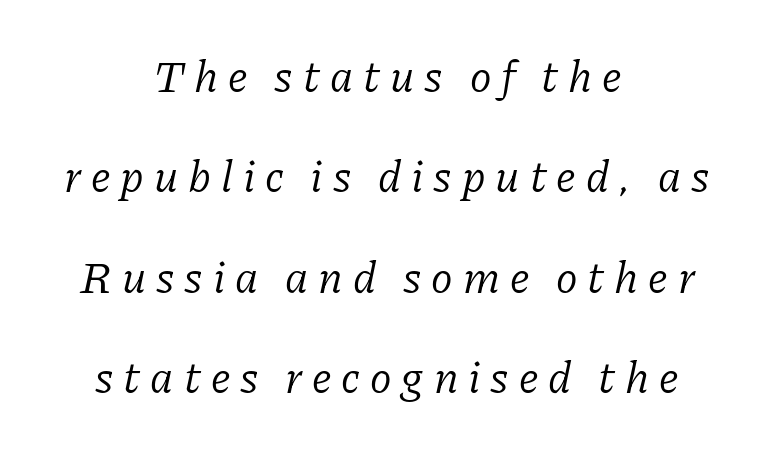
The image shows 45 px light serif type, italic (leaning right); set centered, loose line spacing (2.23x), unusually wide letter spacing (+0.22 em), not underlined; low stroke contrast and a medium x-height.
